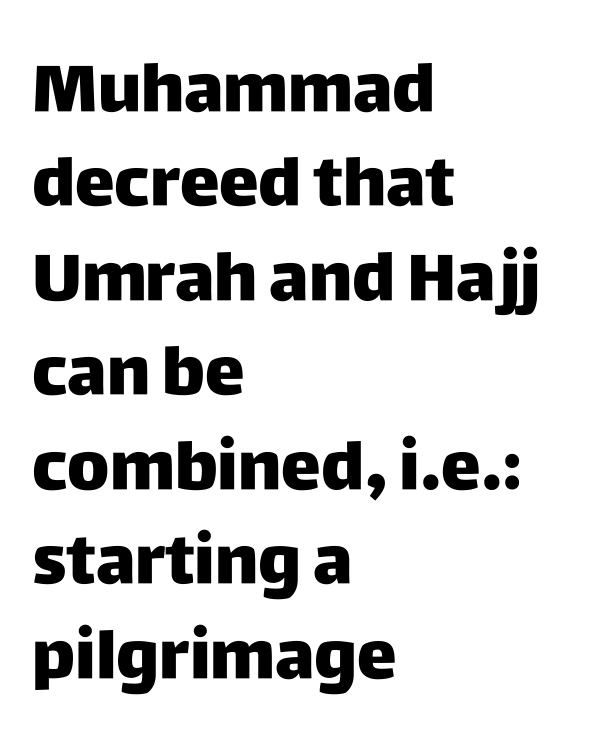
Q: Is the text italic (slanted)? A: No, it is upright.
Q: Is the typeface a serif or a sans-serif typeface? A: Sans-serif.
Q: Is the text underlined? A: No.
Q: How is the paragraph aligned? A: Left-aligned.
Q: Is the spacing between letters normal or unusually wide? A: Normal.
Q: Is the spacing between lines tight, normal or loose? A: Normal.
Q: Width (condensed, normal, or wide)? A: Normal.
Q: Stroke contrast? A: Low.
Q: x-height? A: Large.
Q: Monospaced? A: No.
